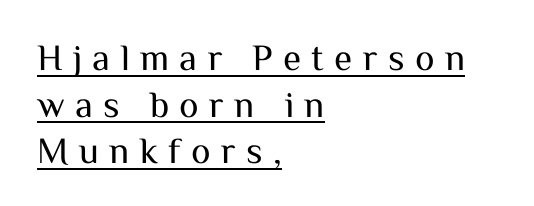
Which margin do the lines hug? The left one — the right edge is uneven. Has an underline been added? It has. The block of text has a typical density, with ordinary space between rows. Is this a fixed-width face? No — the glyphs have proportional, varying widths. Unlike a traditional serif, this face leaves its strokes unadorned. A light-to-regular cut is what we see here.
